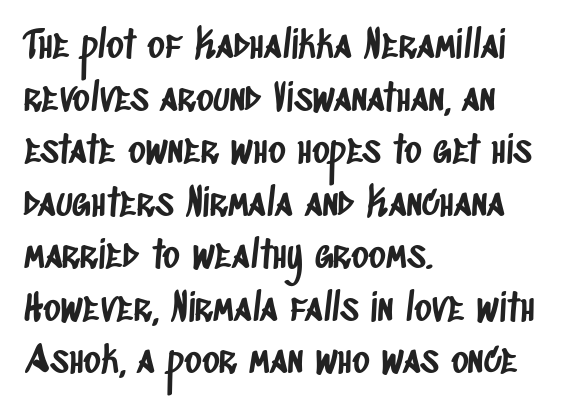
Short note: letters normally spaced. I'd call this a sans setting — the letters go barefoot. The area under the type is left untouched. Regarding leading, the lines here are spaced in the standard way. A typesetter would call this proportional, since set widths differ per character.
